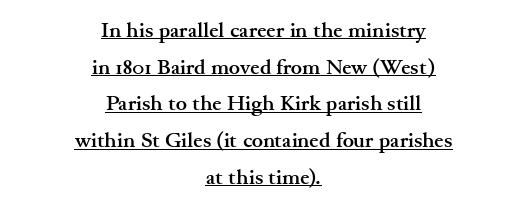
{"italic": "no", "bold": "yes", "underline": "yes", "align": "center", "line_spacing_ratio": 1.75, "letter_spacing": "normal", "letter_spacing_em": 0.0, "glyph_px": 21}
